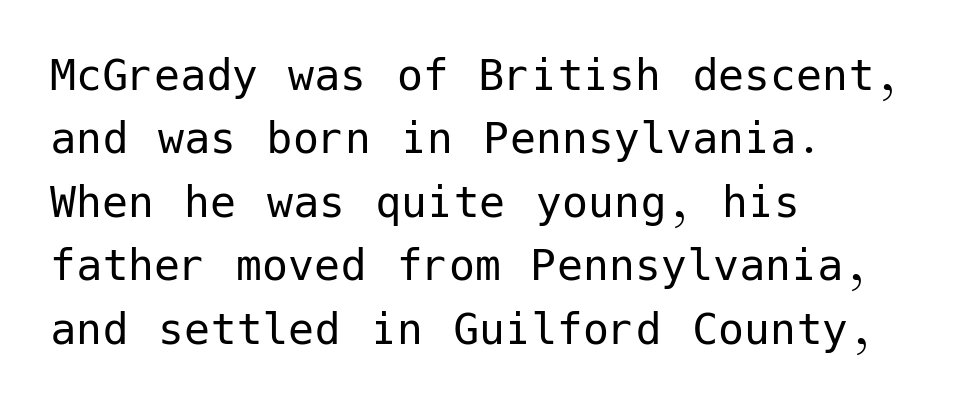
Observe the absence of serifs on each vertical stroke in this sample. Posture: straight, roman, zero tilt. Words float on clear page, feet unadorned. Casual observation: everything's shoved over to the left. Letter spacing: default. This is not heavy type; no bold has been used.
